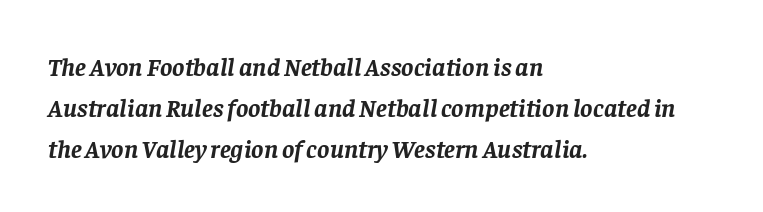
{"italic": "yes", "lean": "right", "slant_degrees": 8, "bold": "yes", "underline": "no", "align": "left", "line_spacing": "normal", "line_spacing_ratio": 1.57, "letter_spacing": "normal", "letter_spacing_em": 0.0, "glyph_px": 26}
